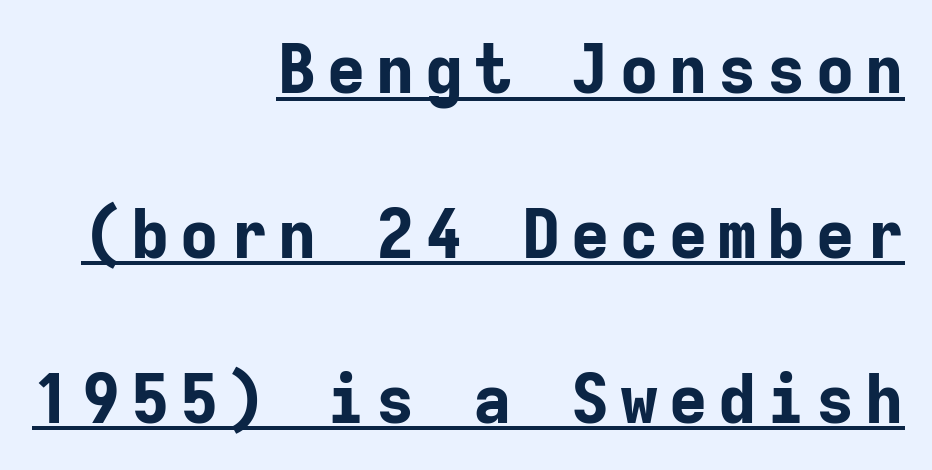
The image shows 67 px bold sans-serif type, upright, monospaced; set right-aligned, loose line spacing (2.46x), underlined; low stroke contrast and a medium x-height.
